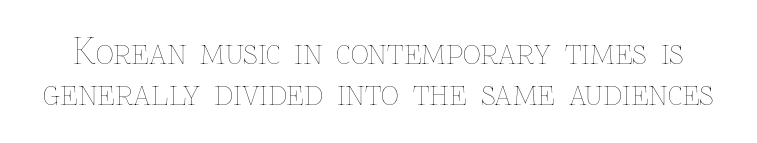
{"italic": "no", "bold": "no", "weight": "thin", "width": "normal", "stroke_contrast": "low", "x_height": "medium", "monospaced": "no", "underline": "no", "line_spacing_ratio": 1.17, "letter_spacing": "normal", "letter_spacing_em": 0.0, "glyph_px": 35}
